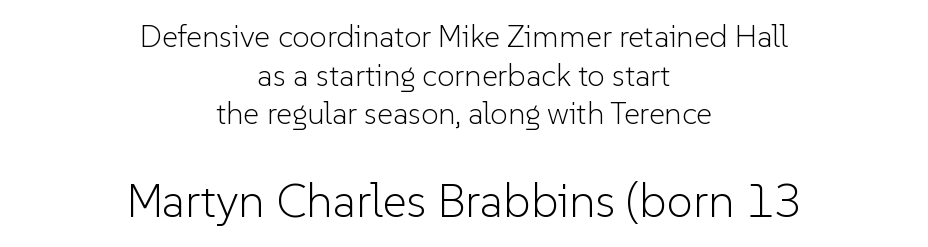
Does the leading feel generous? No, just average. You can tell from the bare stems that sans-serif type was used. The string is rendered with underlining switched off. Top chunk: small. Bottom chunk: large. Unlike italic type, these characters show no tilt at all.
